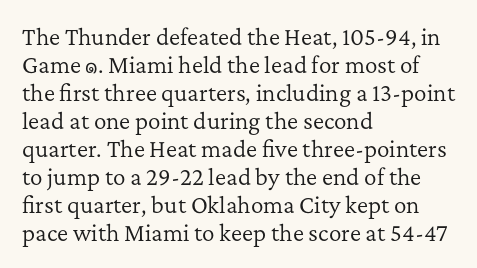
The paragraph has a hard left edge and a soft right edge. Rows of type keep a routine distance in the vertical direction. The letters sit at their default tracking, neither squeezed nor spread. Posture: vertical.
